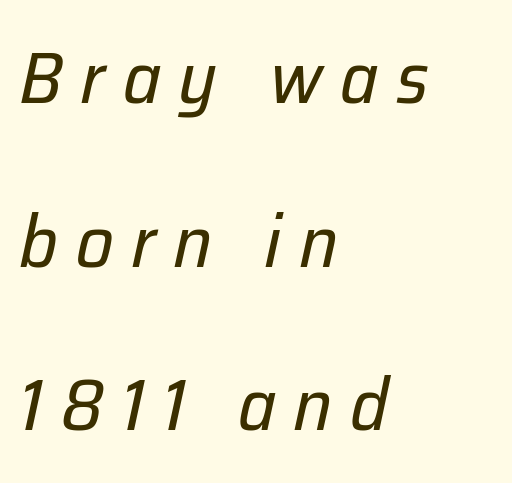
The image shows 74 px regular-weight type, italic (leaning right); set left-aligned, loose line spacing (2.21x), unusually wide letter spacing (+0.24 em), not underlined; low stroke contrast and a medium x-height.
